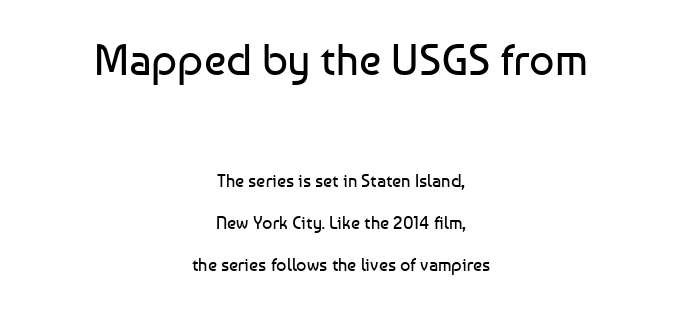
{"serif": "no", "italic": "no", "bold": "no", "weight": "regular", "width": "normal", "stroke_contrast": "low", "x_height": "medium", "monospaced": "no", "underline": "no", "align": "center", "line_spacing": "loose", "line_spacing_ratio": 2.32, "letter_spacing": "normal", "letter_spacing_em": 0.0, "larger_block": "first", "size_ratio": 2.44, "glyph_px": 44}
